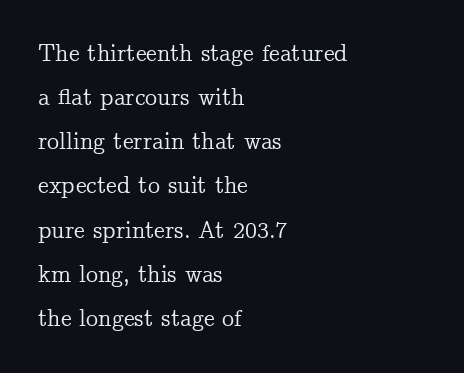
The image shows 24 px text type, upright; set left-aligned, line spacing 1.84x, normal letter spacing, not underlined.
